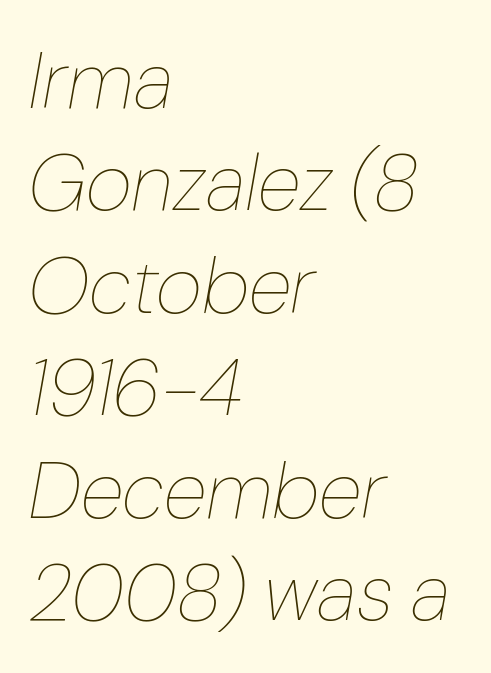
Q: Is the text bold? A: No.
Q: Is the text italic (slanted)? A: Yes, it leans right by about 10 degrees.
Q: Is the text underlined? A: No.
Q: How is the paragraph aligned? A: Left-aligned.
Q: Is the spacing between letters normal or unusually wide? A: Normal.
Q: Is the spacing between lines tight, normal or loose? A: Normal.
Q: Width (condensed, normal, or wide)? A: Normal.
Q: Stroke contrast? A: Low.
Q: x-height? A: Medium.
Q: Monospaced? A: No.
